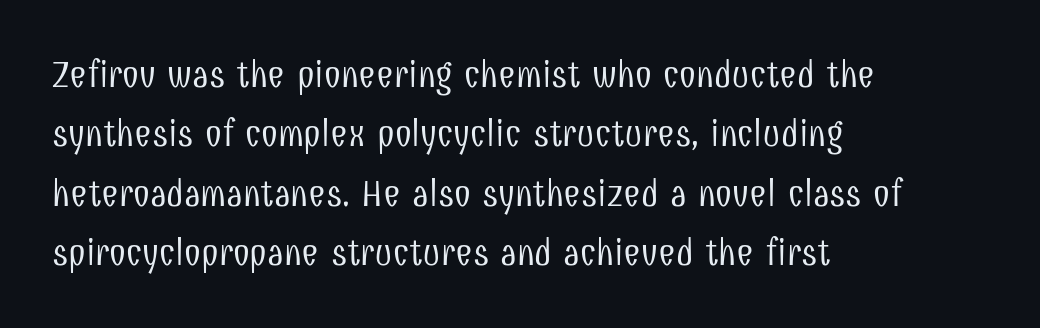
Q: Is the text bold? A: No.
Q: Is the text italic (slanted)? A: No, it is upright.
Q: Is the typeface a serif or a sans-serif typeface? A: Sans-serif.
Q: Is the text underlined? A: No.
Q: How is the paragraph aligned? A: Left-aligned.
Q: Is the spacing between letters normal or unusually wide? A: Normal.
Q: Is the spacing between lines tight, normal or loose? A: Normal.
Q: Width (condensed, normal, or wide)? A: Condensed.
Q: Stroke contrast? A: Low.
Q: x-height? A: Medium.
Q: Monospaced? A: No.
